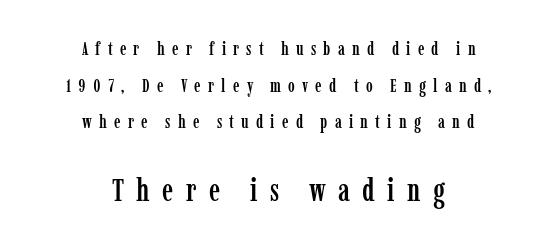
Q: Is the text italic (slanted)? A: No, it is upright.
Q: Is the typeface a serif or a sans-serif typeface? A: Serif.
Q: Is the text underlined? A: No.
Q: How is the paragraph aligned? A: Centered.
Q: Is the spacing between letters normal or unusually wide? A: Unusually wide.
Q: Is the spacing between lines tight, normal or loose? A: Loose.
Q: Which block of text is set in a larger size, the first (top) or the second (bottom)? A: The second (bottom) one.
Q: Width (condensed, normal, or wide)? A: Condensed.
Q: Stroke contrast? A: Low.
Q: x-height? A: Medium.
Q: Monospaced? A: No.
